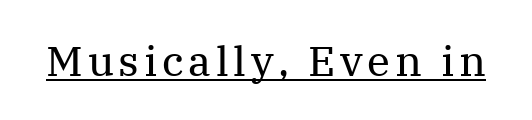
{"serif": "yes", "italic": "no", "bold": "no", "weight": "regular", "width": "normal", "stroke_contrast": "medium", "x_height": "medium", "monospaced": "no", "underline": "yes", "glyph_px": 42}
